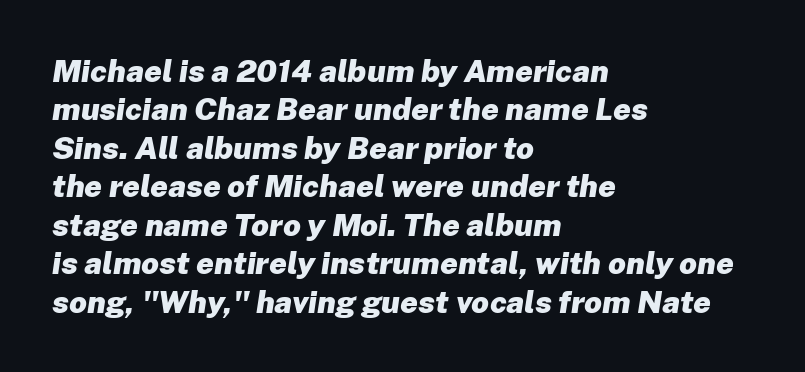
Q: Is the text bold? A: Yes.
Q: Is the text italic (slanted)? A: Yes, it leans right by about 8 degrees.
Q: Is the text underlined? A: No.
Q: How is the paragraph aligned? A: Left-aligned.
Q: Is the spacing between letters normal or unusually wide? A: Normal.
Q: Width (condensed, normal, or wide)? A: Normal.
Q: Stroke contrast? A: Low.
Q: x-height? A: Medium.
Q: Monospaced? A: No.
